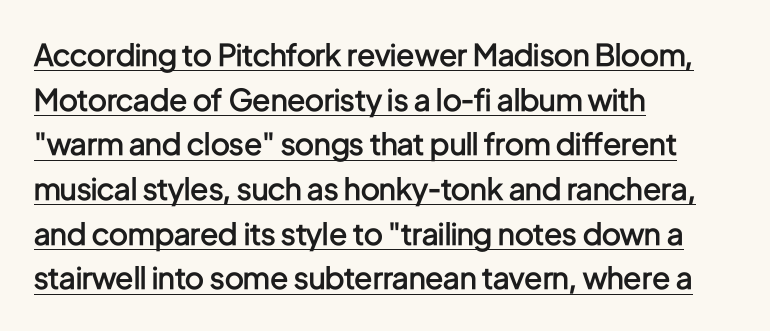
Q: Is the text bold? A: Semi-bold.
Q: Is the text italic (slanted)? A: No, it is upright.
Q: Is the typeface a serif or a sans-serif typeface? A: Sans-serif.
Q: Is the text underlined? A: Yes.
Q: How is the paragraph aligned? A: Left-aligned.
Q: Is the spacing between letters normal or unusually wide? A: Normal.
Q: Is the spacing between lines tight, normal or loose? A: Normal.
Q: Width (condensed, normal, or wide)? A: Condensed.
Q: Stroke contrast? A: Low.
Q: x-height? A: Medium.
Q: Monospaced? A: No.
